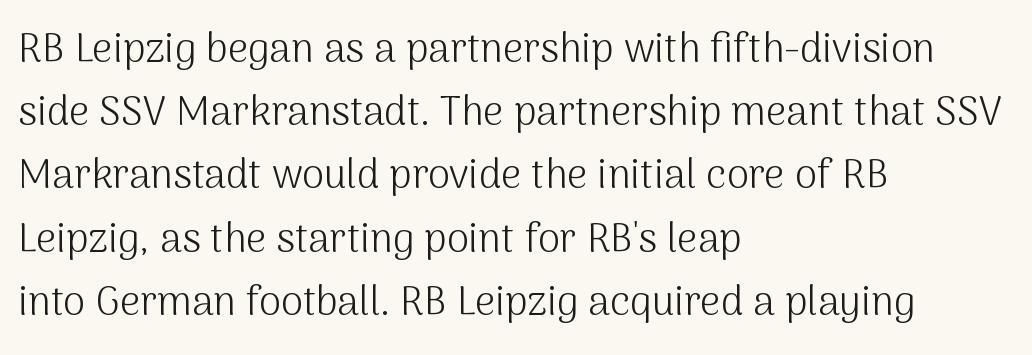
The image shows 40 px light sans-serif type, upright; set left-aligned, normal line spacing (1.58x), normal letter spacing, not underlined; medium stroke contrast and a medium x-height.
